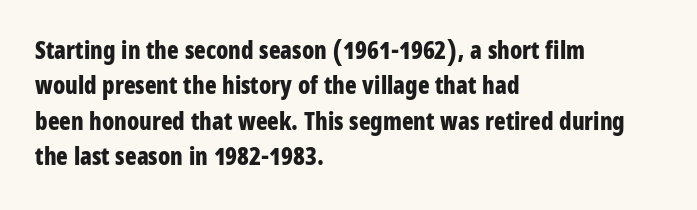
Q: Is the text bold? A: Yes.
Q: Is the text italic (slanted)? A: No, it is upright.
Q: Is the text underlined? A: No.
Q: How is the paragraph aligned? A: Left-aligned.
Q: Is the spacing between letters normal or unusually wide? A: Normal.
Q: Is the spacing between lines tight, normal or loose? A: Normal.
